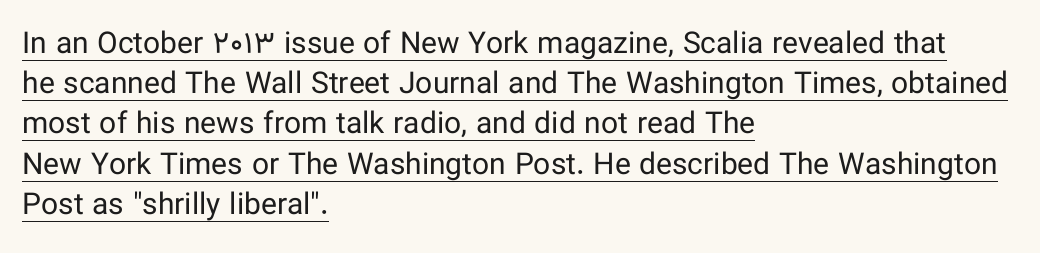
Q: Is the text bold? A: No.
Q: Is the text italic (slanted)? A: No, it is upright.
Q: Is the typeface a serif or a sans-serif typeface? A: Sans-serif.
Q: Is the text underlined? A: Yes.
Q: How is the paragraph aligned? A: Left-aligned.
Q: Is the spacing between letters normal or unusually wide? A: Normal.
Q: Is the spacing between lines tight, normal or loose? A: Normal.
Q: Width (condensed, normal, or wide)? A: Normal.
Q: Stroke contrast? A: Low.
Q: x-height? A: Medium.
Q: Monospaced? A: No.
